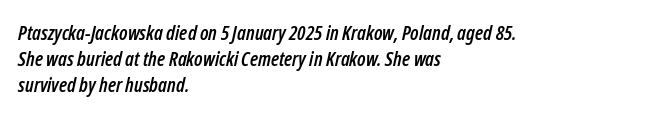
{"italic": "yes", "lean": "right", "slant_degrees": 12, "underline": "no", "align": "left", "line_spacing": "normal", "line_spacing_ratio": 1.29, "letter_spacing": "normal", "letter_spacing_em": 0.0, "glyph_px": 20}
